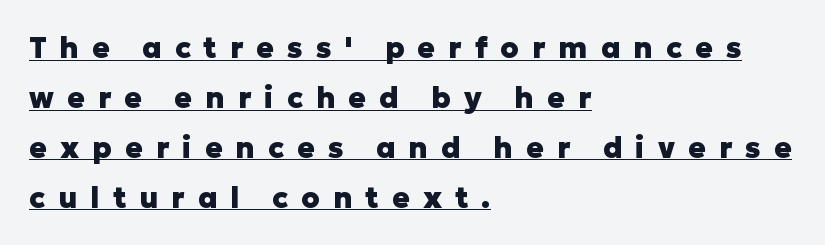
Is the type bold? Yes — the strokes are clearly thick and heavy. The passage shown is typeset with a sans-serif family. This is underlined copy, the kind a proofreader might mark for attention. The setting favours the left margin, as ordinary paragraphs usually do. Characters remain perfectly vertical along every line. The letterforms stand isolated, each surrounded by extra space.
